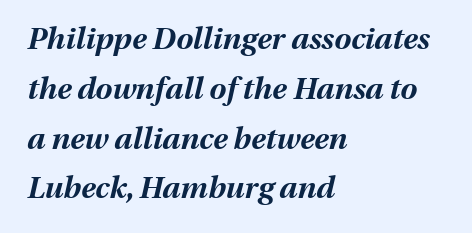
{"italic": "yes", "lean": "right", "slant_degrees": 13, "bold": "yes", "weight": "bold", "width": "normal", "stroke_contrast": "medium", "x_height": "medium", "monospaced": "no", "underline": "no", "align": "left", "line_spacing": "normal", "line_spacing_ratio": 1.66, "letter_spacing": "normal", "letter_spacing_em": 0.0, "glyph_px": 30}
